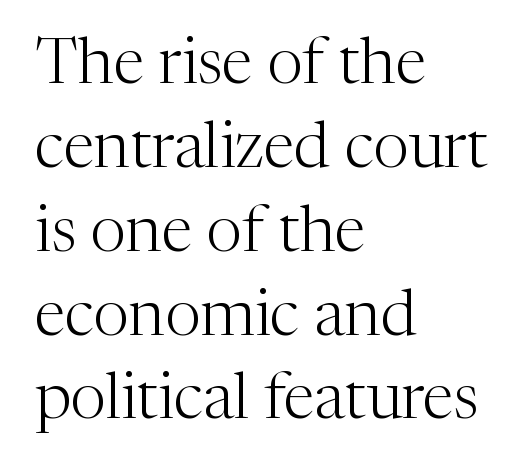
The image shows 64 px light serif type, upright; set left-aligned, normal line spacing (1.31x), normal letter spacing, not underlined; medium stroke contrast and a medium x-height.
